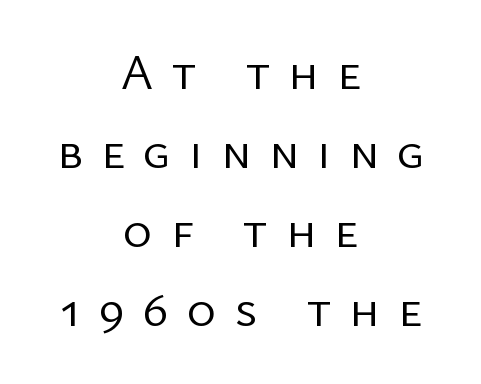
{"serif": "no", "italic": "no", "bold": "no", "weight": "regular", "width": "normal", "stroke_contrast": "low", "x_height": "medium", "monospaced": "no", "underline": "no", "align": "center", "line_spacing": "normal", "line_spacing_ratio": 1.58, "letter_spacing": "wide", "letter_spacing_em": 0.37, "glyph_px": 50}
